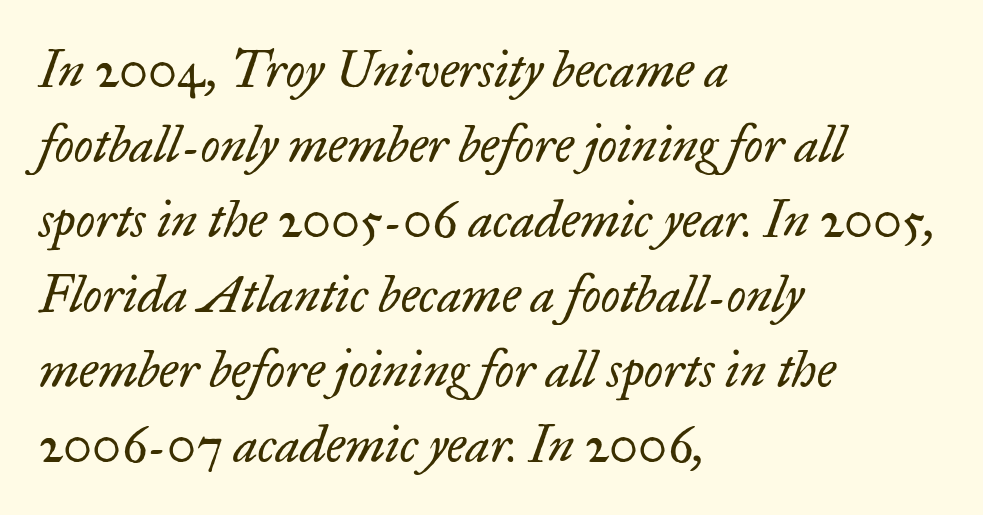
Q: Is the text bold? A: No.
Q: Is the text italic (slanted)? A: Yes, it leans right by about 17 degrees.
Q: Is the typeface a serif or a sans-serif typeface? A: Serif.
Q: Is the text underlined? A: No.
Q: How is the paragraph aligned? A: Left-aligned.
Q: Is the spacing between letters normal or unusually wide? A: Normal.
Q: Is the spacing between lines tight, normal or loose? A: Normal.
Q: Width (condensed, normal, or wide)? A: Normal.
Q: Stroke contrast? A: Low.
Q: x-height? A: Small.
Q: Monospaced? A: No.
